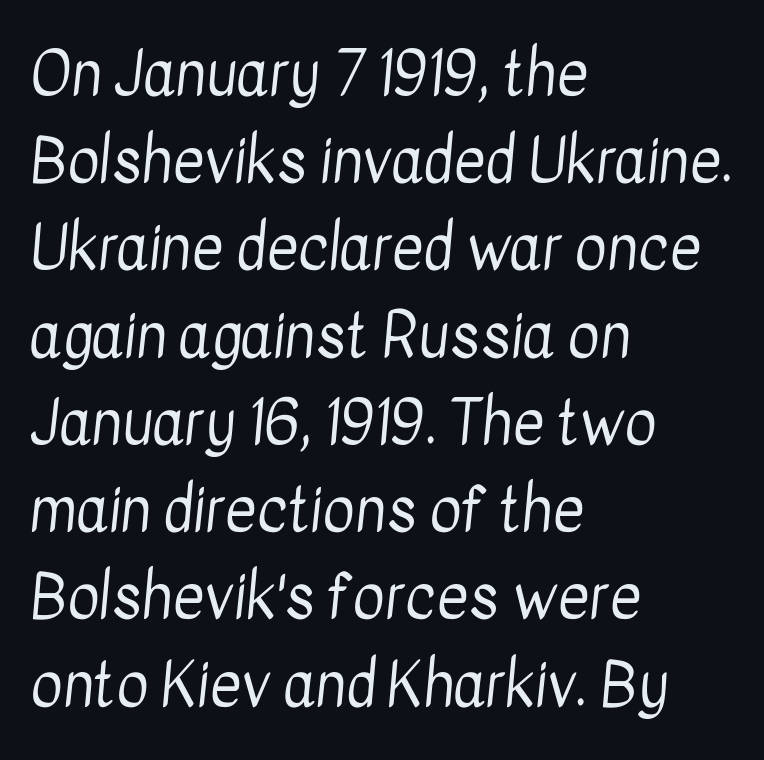
{"serif": "no", "bold": "no", "weight": "regular", "width": "condensed", "stroke_contrast": "low", "x_height": "medium", "monospaced": "no", "underline": "no", "align": "left", "line_spacing": "normal", "line_spacing_ratio": 1.43, "letter_spacing": "normal", "letter_spacing_em": 0.0, "glyph_px": 61}
